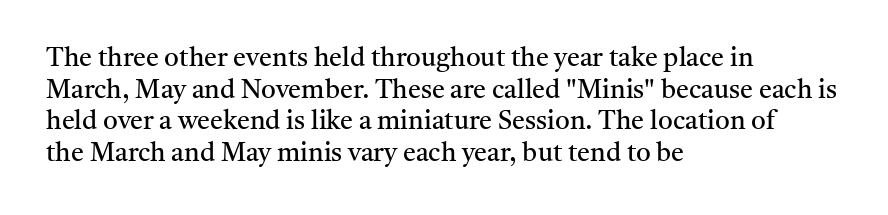
{"italic": "no", "bold": "no", "underline": "no", "align": "left", "line_spacing_ratio": 1.22, "letter_spacing": "normal", "letter_spacing_em": 0.0, "glyph_px": 26}
